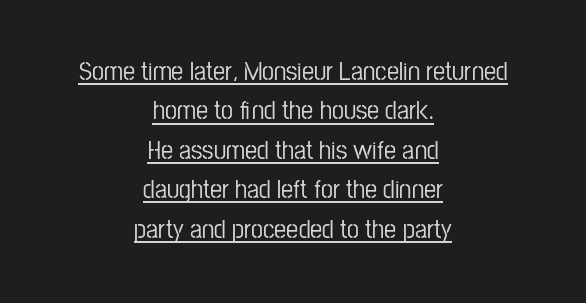
Q: Is the text italic (slanted)? A: No, it is upright.
Q: Is the text underlined? A: Yes.
Q: How is the paragraph aligned? A: Centered.
Q: Is the spacing between letters normal or unusually wide? A: Normal.
Q: Is the spacing between lines tight, normal or loose? A: Normal.
